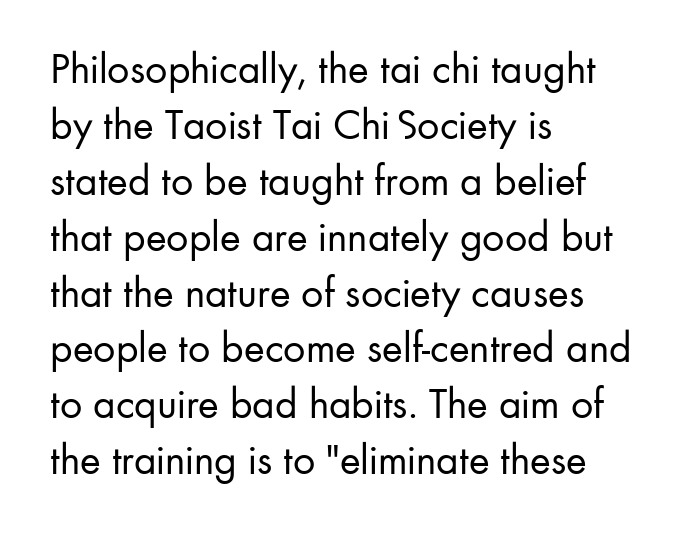
Think of a printed novel: that variable character pitch is what you see here. The typography opts for an upright posture over an oblique one. Compared with typical body copy, the letter spacing here is the same. The glyphs in this specimen are sans serif. Decoration check: the copy has no underline. In CSS terms this would be text-align: left.
